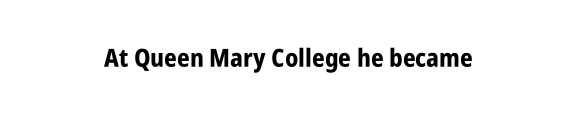
The image shows 25 px bold type, upright; set centered, normal letter spacing, not underlined.
